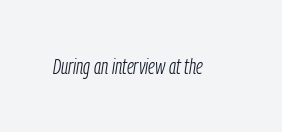
{"italic": "yes", "lean": "right", "slant_degrees": 9, "bold": "no", "underline": "no", "letter_spacing": "normal", "letter_spacing_em": 0.0, "glyph_px": 21}
